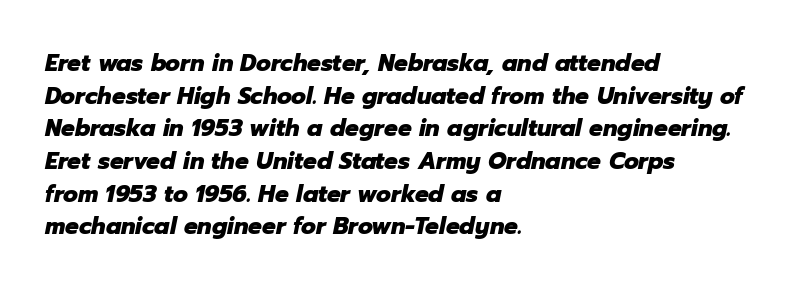
How are the letters spaced? Ordinarily, with no added tracking. Beneath every word, the page is bare. Is the block centered? No — it sits flush against the left margin. Rows of type keep a routine distance in the vertical direction. The characters look thick and weighty, a clear bold.
